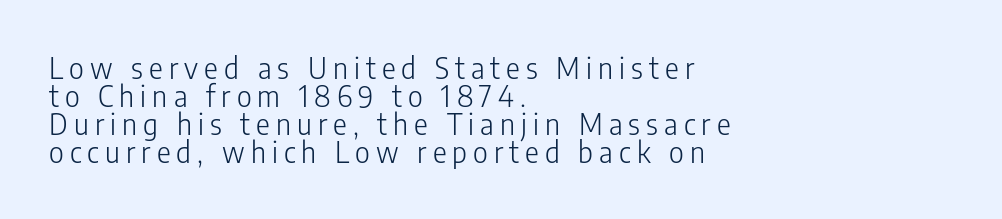
Q: Is the text bold? A: No.
Q: Is the text italic (slanted)? A: No, it is upright.
Q: Is the typeface a serif or a sans-serif typeface? A: Sans-serif.
Q: Is the text underlined? A: No.
Q: How is the paragraph aligned? A: Left-aligned.
Q: Is the spacing between letters normal or unusually wide? A: Unusually wide.
Q: Is the spacing between lines tight, normal or loose? A: Tight.
Q: Width (condensed, normal, or wide)? A: Condensed.
Q: Stroke contrast? A: Low.
Q: x-height? A: Medium.
Q: Monospaced? A: No.
